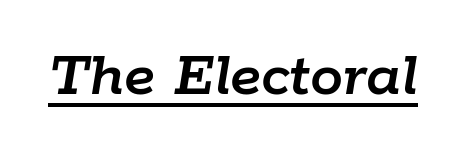
Q: Is the text italic (slanted)? A: Yes, it leans right by about 9 degrees.
Q: Is the text underlined? A: Yes.
Q: Is the spacing between letters normal or unusually wide? A: Normal.
Q: Width (condensed, normal, or wide)? A: Normal.
Q: Stroke contrast? A: Low.
Q: x-height? A: Medium.
Q: Monospaced? A: No.
